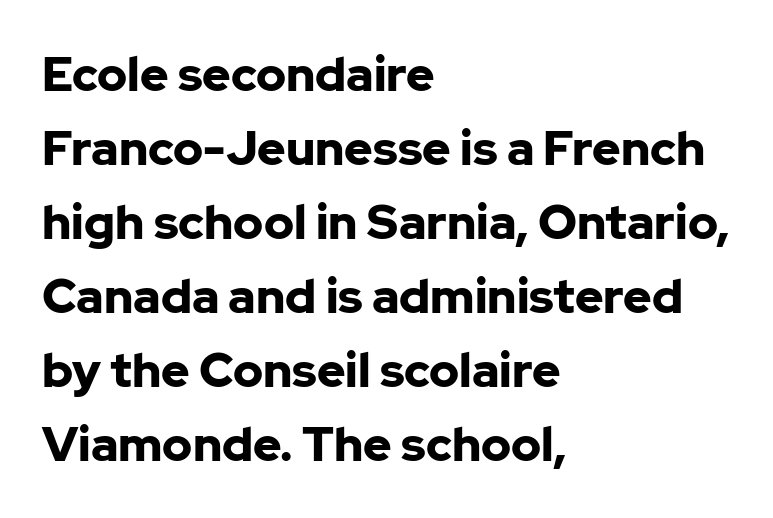
The image shows 48 px bold sans-serif type, upright; set left-aligned, normal line spacing (1.54x), normal letter spacing, not underlined; low stroke contrast and a medium x-height.
